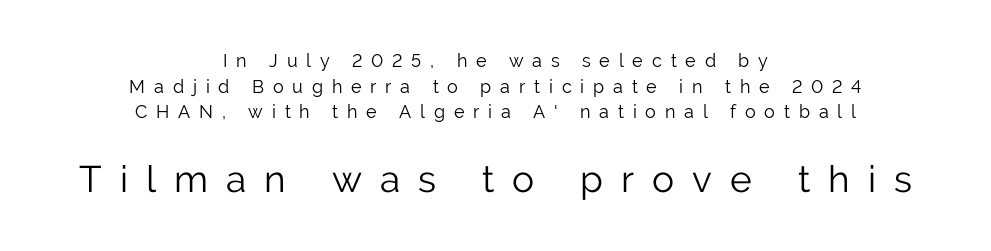
Where is the straight margin? There isn't one; the lines are centered. A sans-serif font was chosen for this passage. Just letters on the line, the space beneath them empty. The axis of the letterforms is exactly vertical. The designer left line spacing at the default.
